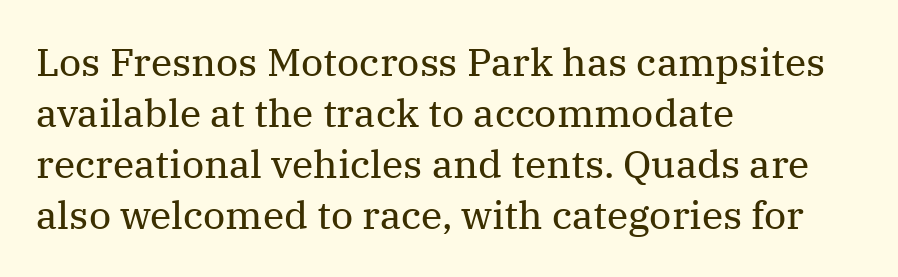
{"serif": "yes", "italic": "no", "bold": "no", "weight": "regular", "width": "normal", "stroke_contrast": "medium", "x_height": "medium", "monospaced": "no", "underline": "no", "align": "left", "line_spacing": "normal", "line_spacing_ratio": 1.31, "letter_spacing": "normal", "letter_spacing_em": 0.0, "glyph_px": 39}
